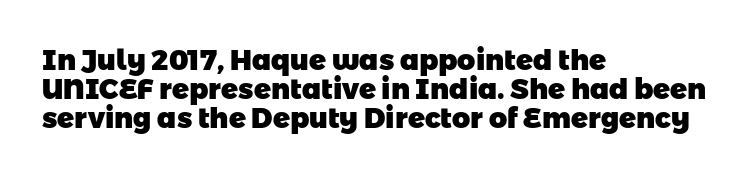
Teacher's note: observe the even left margin — that is flush-left alignment. The font is running at its bold setting. A typesetter would label this face a sans. Look at the tracking — it's just the regular setting, nothing added.
